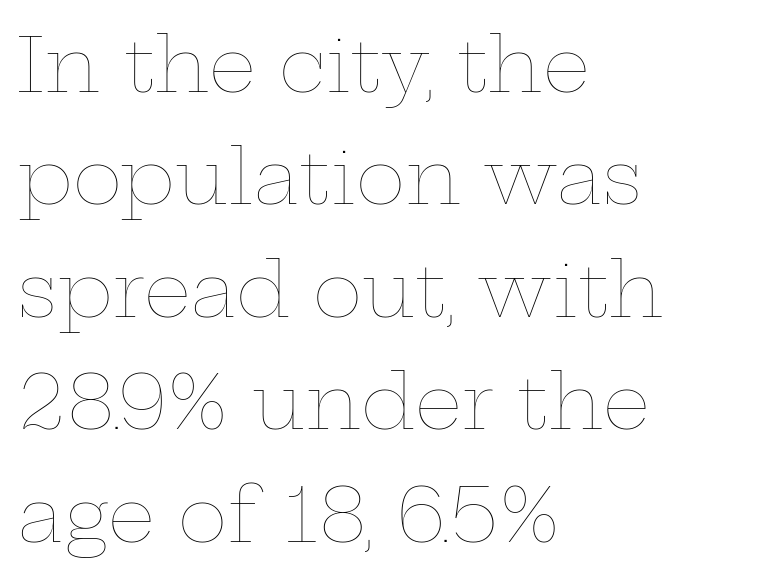
In terms of leading, this rendering sits right in the middle. Varying glyph widths throughout — classic text-font behaviour. No italicization has been applied; the sample stays upright. Is this a heavy cut? Hardly; it is regular or lighter.
